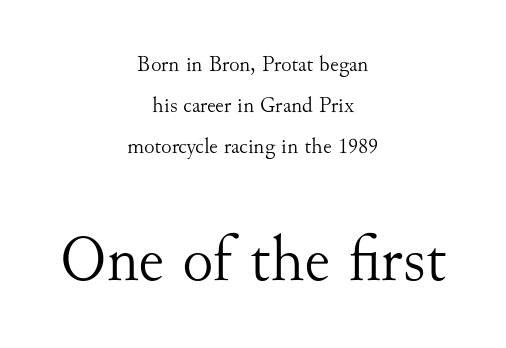
Bigger letters appear in the bottom chunk; the top chunk is reduced. Character widths vary here, with narrow letters taking less room than wide ones. The typeface chosen for these lines features serifs. Think standard paragraph weight, or any step lighter than that. Standard letterfit; no display-style spreading of the glyphs. Where is the straight margin? There isn't one; the lines are centered.
